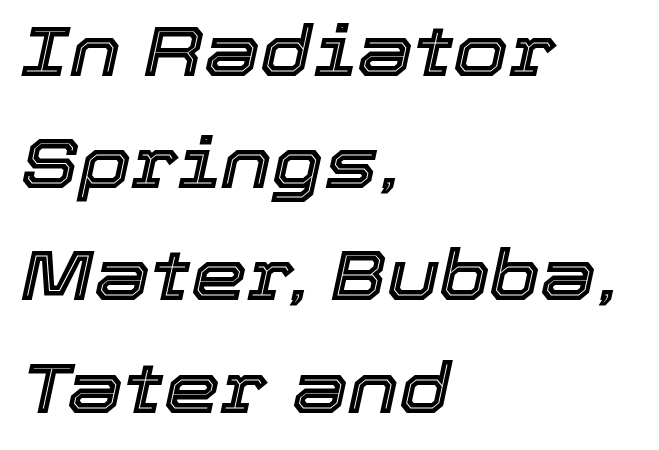
Q: Is the text italic (slanted)? A: Yes, it leans right by about 12 degrees.
Q: Is the text underlined? A: No.
Q: How is the paragraph aligned? A: Left-aligned.
Q: Is the spacing between letters normal or unusually wide? A: Normal.
Q: Is the spacing between lines tight, normal or loose? A: Normal.
Q: Width (condensed, normal, or wide)? A: Normal.
Q: x-height? A: Medium.
Q: Monospaced? A: No.
